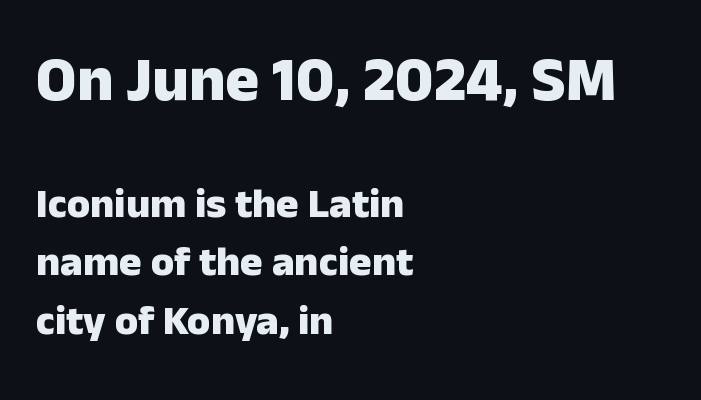
Q: Is the text bold? A: Yes.
Q: Is the text italic (slanted)? A: No, it is upright.
Q: Is the typeface a serif or a sans-serif typeface? A: Sans-serif.
Q: Is the text underlined? A: No.
Q: How is the paragraph aligned? A: Left-aligned.
Q: Is the spacing between letters normal or unusually wide? A: Normal.
Q: Is the spacing between lines tight, normal or loose? A: Normal.
Q: Which block of text is set in a larger size, the first (top) or the second (bottom)? A: The first (top) one.
Q: Width (condensed, normal, or wide)? A: Normal.
Q: Stroke contrast? A: Low.
Q: x-height? A: Medium.
Q: Monospaced? A: No.
